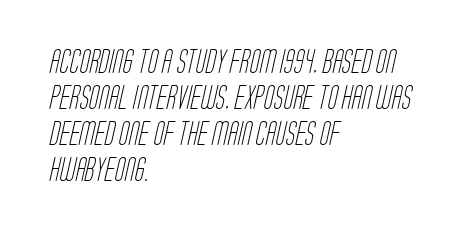
{"bold": "no", "underline": "no", "align": "left", "line_spacing": "normal", "line_spacing_ratio": 1.57, "letter_spacing": "normal", "letter_spacing_em": 0.0, "glyph_px": 23}
